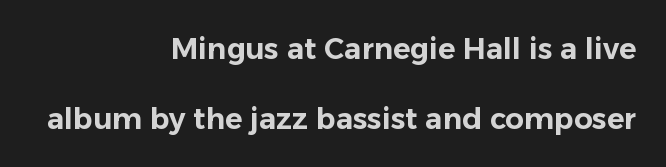
Q: Is the text italic (slanted)? A: No, it is upright.
Q: Is the typeface a serif or a sans-serif typeface? A: Sans-serif.
Q: Is the text underlined? A: No.
Q: How is the paragraph aligned? A: Right-aligned.
Q: Is the spacing between letters normal or unusually wide? A: Normal.
Q: Is the spacing between lines tight, normal or loose? A: Loose.
Q: Width (condensed, normal, or wide)? A: Normal.
Q: Stroke contrast? A: Low.
Q: x-height? A: Medium.
Q: Monospaced? A: No.
